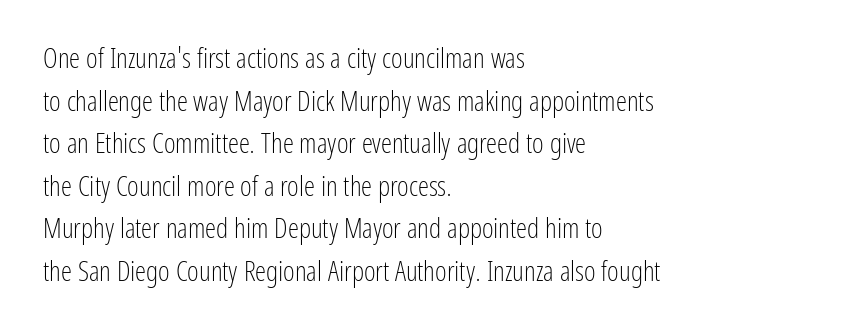
{"serif": "no", "italic": "no", "bold": "no", "weight": "light", "width": "condensed", "stroke_contrast": "low", "x_height": "medium", "monospaced": "no", "underline": "no", "align": "left", "line_spacing": "normal", "line_spacing_ratio": 1.52, "letter_spacing": "normal", "letter_spacing_em": 0.0, "glyph_px": 28}
